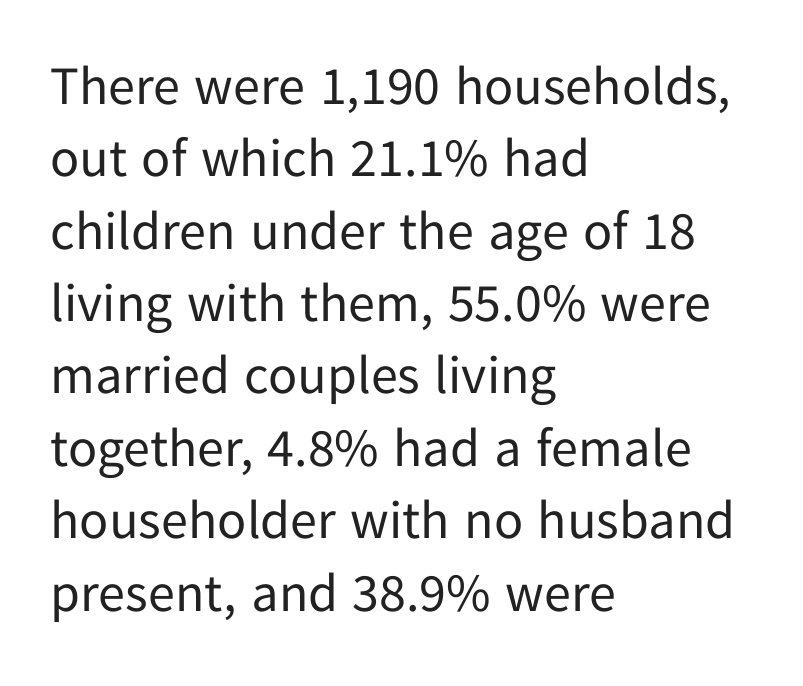
Q: Is the text bold? A: No.
Q: Is the text italic (slanted)? A: No, it is upright.
Q: Is the typeface a serif or a sans-serif typeface? A: Sans-serif.
Q: Is the text underlined? A: No.
Q: How is the paragraph aligned? A: Left-aligned.
Q: Is the spacing between letters normal or unusually wide? A: Normal.
Q: Is the spacing between lines tight, normal or loose? A: Normal.
Q: Width (condensed, normal, or wide)? A: Normal.
Q: Stroke contrast? A: Low.
Q: x-height? A: Medium.
Q: Monospaced? A: No.
